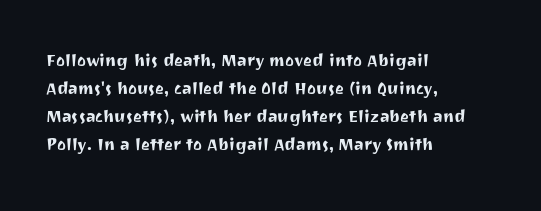
Q: Is the text italic (slanted)? A: No, it is upright.
Q: Is the text underlined? A: No.
Q: How is the paragraph aligned? A: Left-aligned.
Q: Is the spacing between letters normal or unusually wide? A: Normal.
Q: Is the spacing between lines tight, normal or loose? A: Normal.
